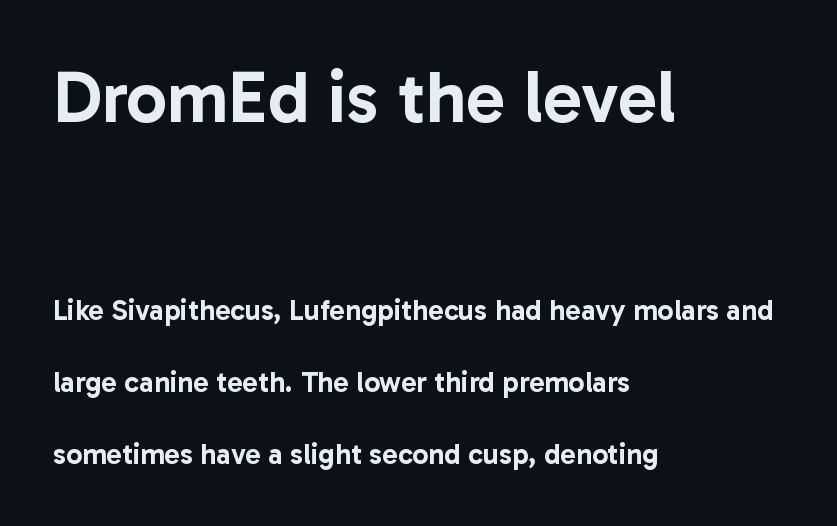
The passage shown is typed in a proportional face where columns would drift. Compared with a centered layout, this one pins lines to the left instead. In terms of letterform style, serifs are entirely absent. These lines were composed using upright roman letters. A typesetter would call this zero additional tracking. Students, observe: this is what heavily led, spacious text looks like.
